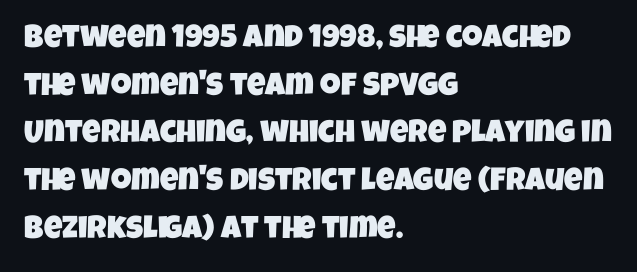
This sample has the flowing, uneven cadence of proportional lettering. Font category for this specimen: sans-serif. Rule under the text: the space is simply empty. Each line starts at the same left margin while the right side varies. Leading matches the norm, producing a regular column.
